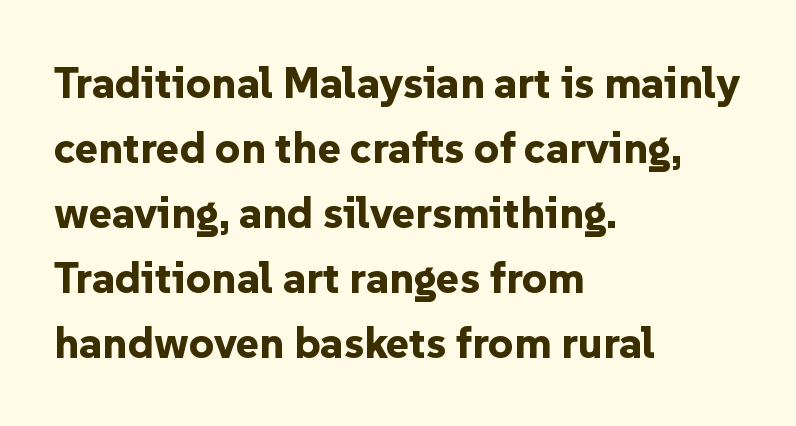
Does the leading feel generous? No, just average. The text was rendered using a sans face with plain stroke endings. This sample uses an upright cut, with every glyph sitting square on the baseline. Proportional: the letters do not fall into vertical columns.
